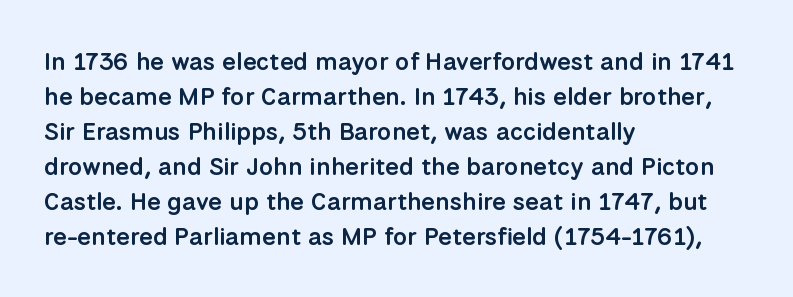
{"italic": "no", "bold": "semi", "underline": "no", "align": "left", "line_spacing": "normal", "line_spacing_ratio": 1.4, "letter_spacing": "normal", "letter_spacing_em": 0.0, "glyph_px": 25}
